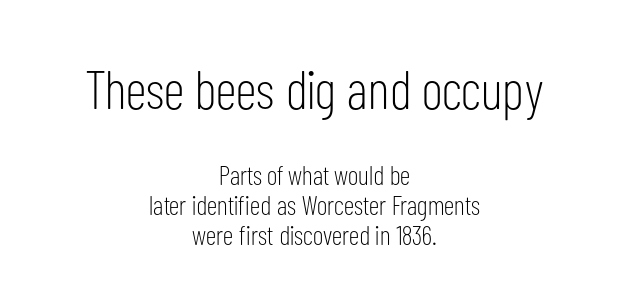
{"serif": "no", "italic": "no", "bold": "no", "weight": "light", "width": "condensed", "stroke_contrast": "low", "x_height": "medium", "monospaced": "no", "underline": "no", "align": "center", "line_spacing": "tight", "line_spacing_ratio": 1.11, "letter_spacing": "normal", "letter_spacing_em": 0.0, "larger_block": "first", "size_ratio": 2.0, "glyph_px": 54}
